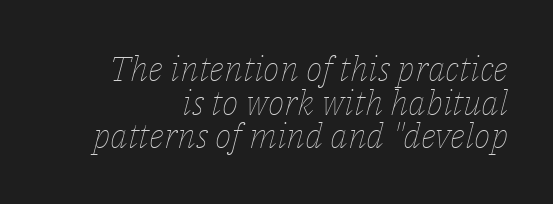
The image shows 35 px thin type, italic (leaning right); set right-aligned, tight line spacing (0.96x), normal letter spacing, not underlined; low stroke contrast and a medium x-height.
